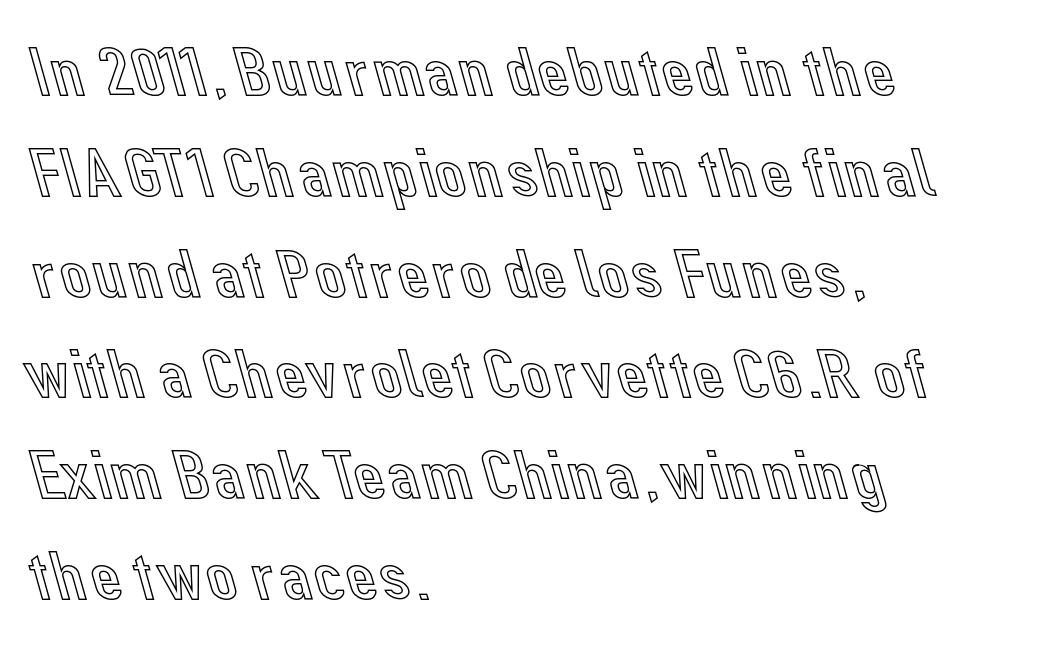
The image shows 70 px text type; set left-aligned, normal line spacing (1.44x), normal letter spacing, not underlined; a medium x-height.
